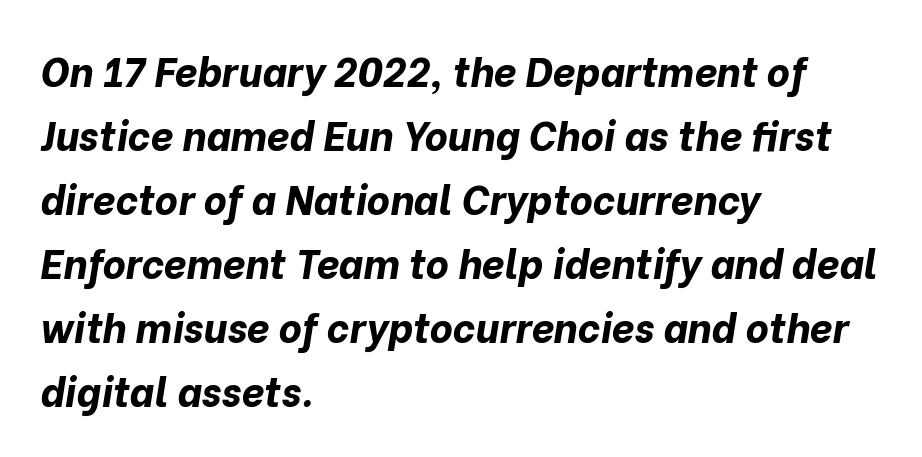
The image shows 40 px bold type, italic (leaning right); set left-aligned, normal line spacing (1.6x), normal letter spacing, not underlined; low stroke contrast and a medium x-height.
